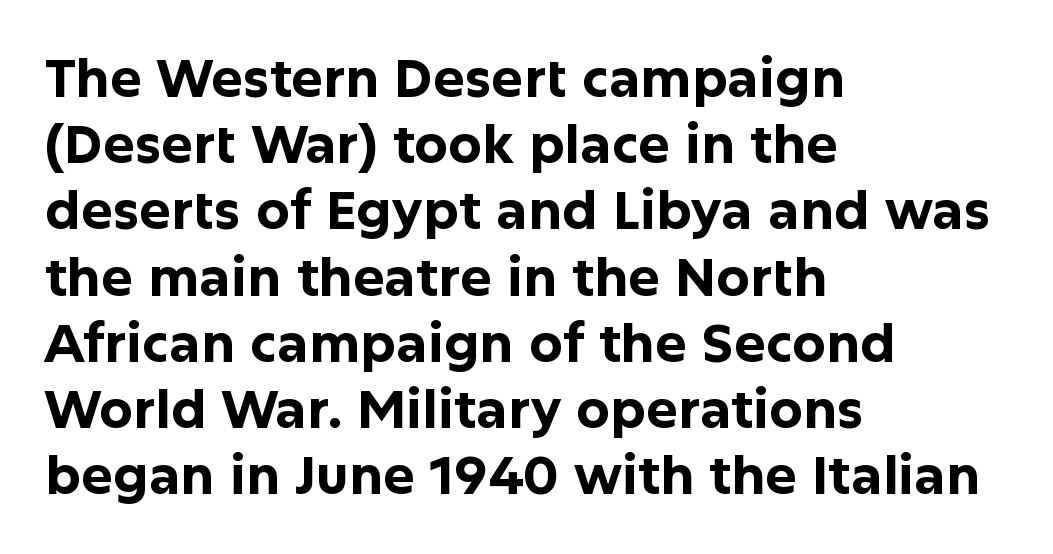
The rendering uses natural spacing where letterforms have individual widths. When letters stand straight like this, we call the style roman or upright. Regarding serifs, this sample does without them. As a designer I'd log this as weight 700, bold. Casual observation: everything's shoved over to the left.
